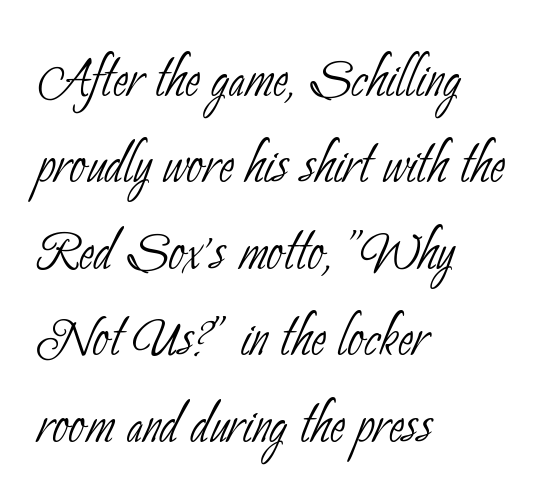
The rendering uses natural spacing where letterforms have individual widths. Weight: in the light-to-regular range. The type is set solid horizontally, with unmodified tracking. The rag falls on the right side of this text block. You can tell from the bare stems that sans-serif type was used.
